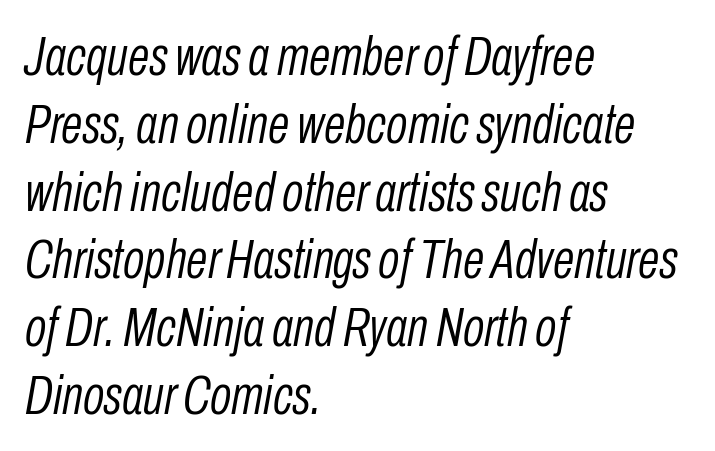
The image shows 56 px light, condensed type, italic (leaning right); set left-aligned, line spacing 1.21x, normal letter spacing, not underlined; low stroke contrast and a medium x-height.
